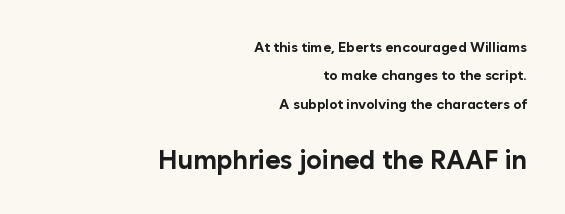
Q: Is the text bold? A: Yes.
Q: Is the text italic (slanted)? A: No, it is upright.
Q: Is the text underlined? A: No.
Q: How is the paragraph aligned? A: Right-aligned.
Q: Is the spacing between letters normal or unusually wide? A: Normal.
Q: Is the spacing between lines tight, normal or loose? A: Loose.
Q: Which block of text is set in a larger size, the first (top) or the second (bottom)? A: The second (bottom) one.
